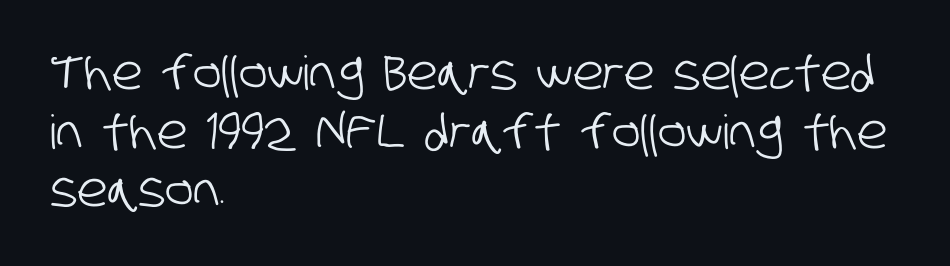
{"serif": "no", "width": "condensed", "stroke_contrast": "low", "x_height": "large", "monospaced": "no", "underline": "no", "align": "left", "line_spacing": "normal", "line_spacing_ratio": 1.25, "letter_spacing": "normal", "letter_spacing_em": 0.0, "glyph_px": 47}
